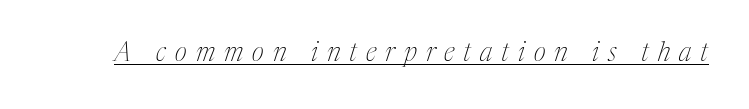
{"italic": "yes", "lean": "right", "slant_degrees": 17, "bold": "no", "underline": "yes", "letter_spacing": "wide", "letter_spacing_em": 0.35, "glyph_px": 26}
